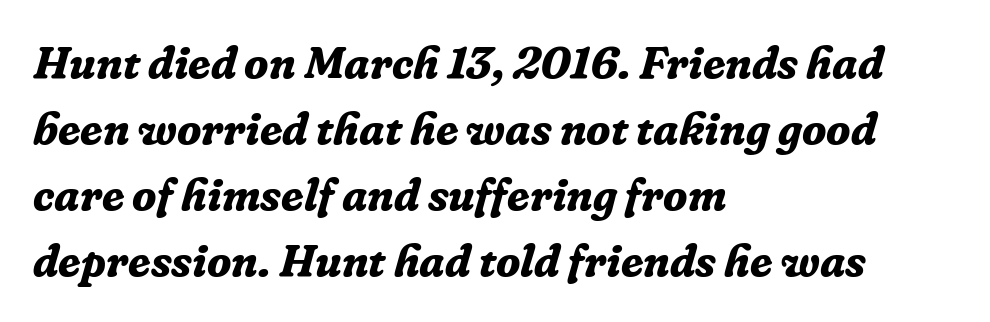
Q: Is the text bold? A: Yes.
Q: Is the text italic (slanted)? A: Yes, it leans right by about 16 degrees.
Q: Is the typeface a serif or a sans-serif typeface? A: Serif.
Q: Is the text underlined? A: No.
Q: How is the paragraph aligned? A: Left-aligned.
Q: Is the spacing between letters normal or unusually wide? A: Normal.
Q: Is the spacing between lines tight, normal or loose? A: Normal.
Q: Width (condensed, normal, or wide)? A: Normal.
Q: Stroke contrast? A: Low.
Q: x-height? A: Medium.
Q: Monospaced? A: No.
